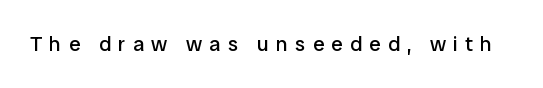
The image shows 21 px text type, upright; set unusually wide letter spacing (+0.34 em), not underlined.
